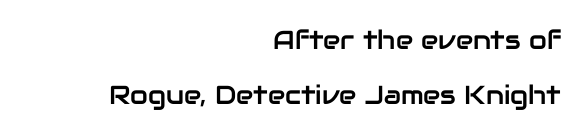
{"italic": "no", "underline": "no", "align": "right", "line_spacing": "loose", "line_spacing_ratio": 2.13, "letter_spacing": "normal", "letter_spacing_em": 0.0, "glyph_px": 26}
